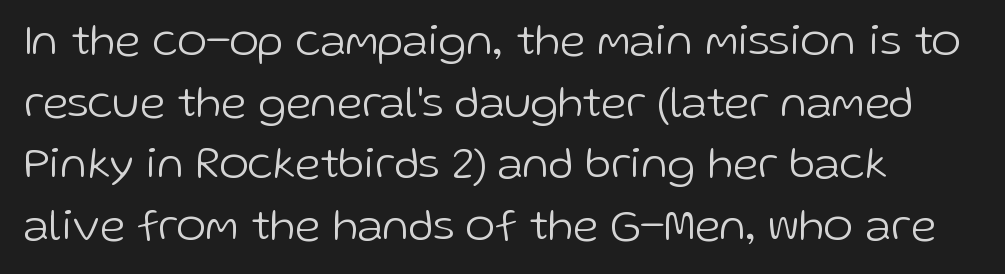
Q: Is the text bold? A: No.
Q: Is the text italic (slanted)? A: No, it is upright.
Q: Is the typeface a serif or a sans-serif typeface? A: Sans-serif.
Q: Is the text underlined? A: No.
Q: Is the spacing between letters normal or unusually wide? A: Normal.
Q: Is the spacing between lines tight, normal or loose? A: Normal.
Q: Width (condensed, normal, or wide)? A: Normal.
Q: Stroke contrast? A: Low.
Q: x-height? A: Medium.
Q: Monospaced? A: No.
